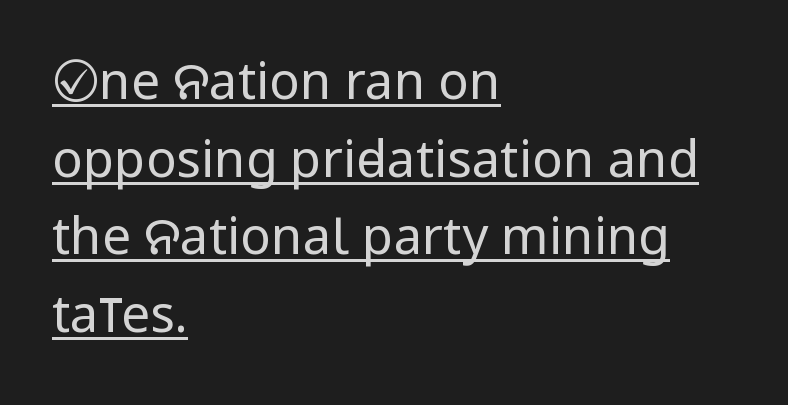
Italic? Not at all — the glyphs are vertical. Each stroke keeps to a modest, everyday thickness or less. A typesetter would call this proportional, since set widths differ per character. One-word summary of the alignment: left.
